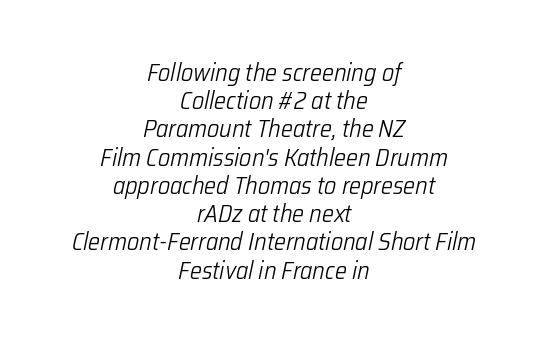
Q: Is the text bold? A: No.
Q: Is the text italic (slanted)? A: Yes, it leans right by about 12 degrees.
Q: Is the text underlined? A: No.
Q: How is the paragraph aligned? A: Centered.
Q: Is the spacing between letters normal or unusually wide? A: Normal.
Q: Is the spacing between lines tight, normal or loose? A: Tight.
